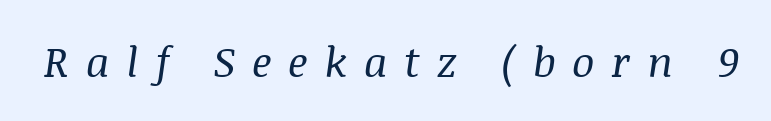
Compared with ordinary roman type, these characters are visibly tilted. The strokes are not fattened; the text isn't bold. Tracking here is generous; glyphs stand well apart from one another. This sample has the flowing, uneven cadence of proportional lettering.
